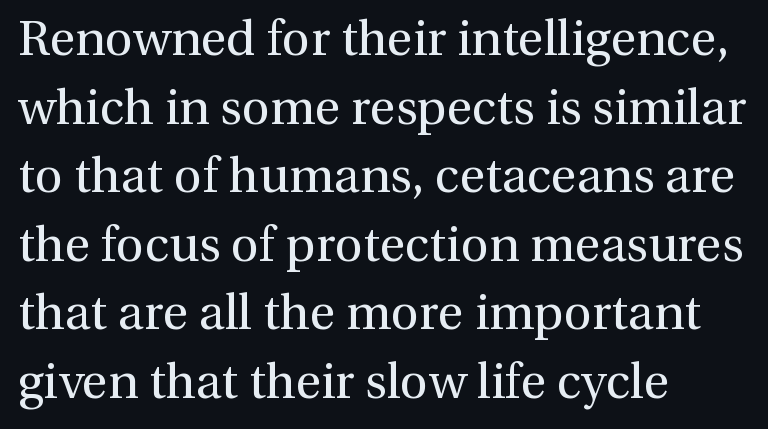
The image shows 49 px regular-weight serif type, upright; set left-aligned, normal line spacing (1.4x), normal letter spacing, not underlined; a medium x-height.
